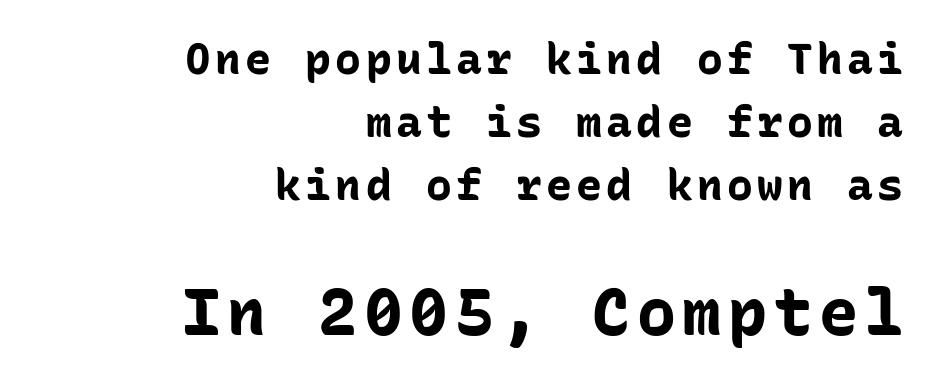
The image shows 65 px bold sans-serif type, upright, monospaced; set right-aligned, normal line spacing (1.46x), not underlined; the second (bottom) block is 1.51x larger; low stroke contrast and a medium x-height.
